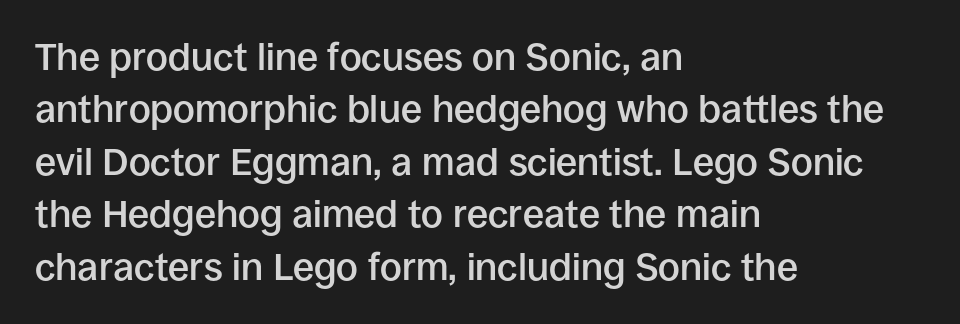
{"serif": "no", "italic": "no", "bold": "semi", "weight": "semibold", "width": "normal", "stroke_contrast": "low", "x_height": "large", "monospaced": "no", "underline": "no", "align": "left", "line_spacing": "normal", "line_spacing_ratio": 1.38, "letter_spacing": "normal", "letter_spacing_em": 0.0, "glyph_px": 38}
